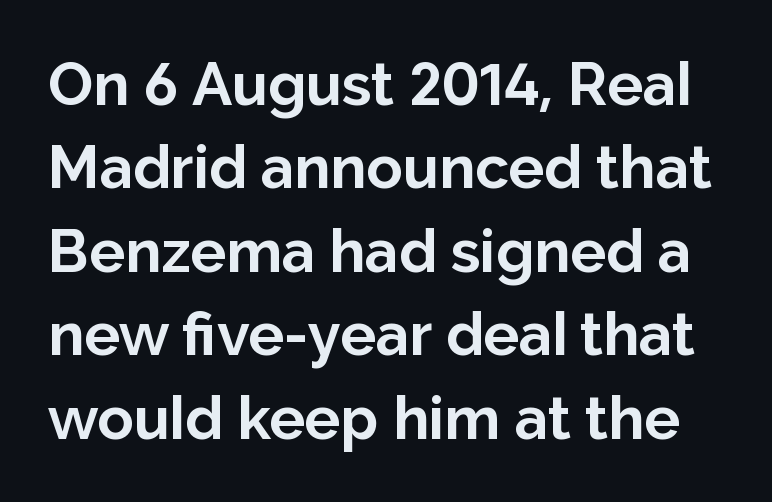
Beneath every word, the page is bare. What kind of face is this? One without serifs — a sans. The vertical gap from one line to the next is medium. Spacing verdict: proportional, widths tailored to each character. Honestly, the letter spacing is just normal — you wouldn't notice it. The glyphs have the mass of a bold cut.
